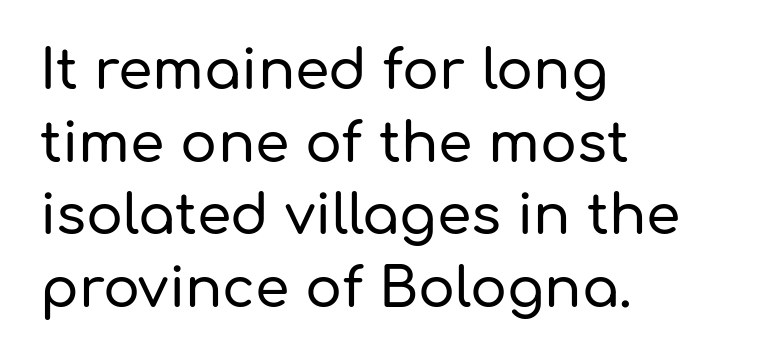
This sample uses an upright cut, with every glyph sitting square on the baseline. In terms of letterform style, serifs are entirely absent. Any mark beneath the type? The region is blank. Interline gaps are of average width in this sample.
